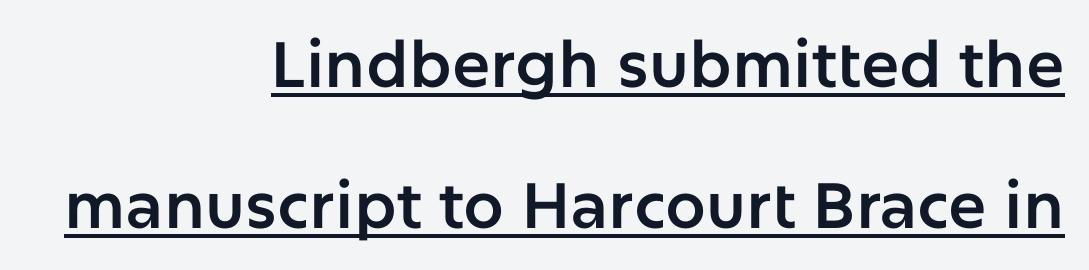
Q: Is the text italic (slanted)? A: No, it is upright.
Q: Is the typeface a serif or a sans-serif typeface? A: Sans-serif.
Q: Is the text underlined? A: Yes.
Q: How is the paragraph aligned? A: Right-aligned.
Q: Is the spacing between letters normal or unusually wide? A: Normal.
Q: Is the spacing between lines tight, normal or loose? A: Loose.
Q: Width (condensed, normal, or wide)? A: Normal.
Q: Stroke contrast? A: Low.
Q: x-height? A: Medium.
Q: Monospaced? A: No.
